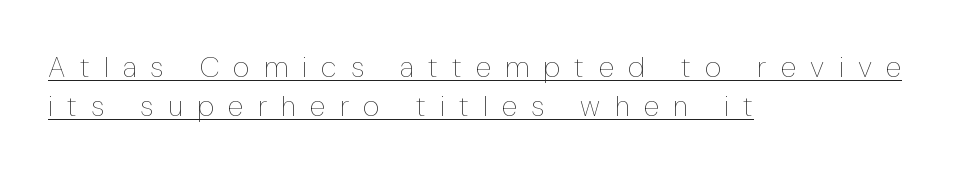
{"italic": "no", "bold": "no", "weight": "thin", "width": "condensed", "stroke_contrast": "low", "x_height": "medium", "monospaced": "no", "underline": "yes", "align": "left", "line_spacing": "normal", "line_spacing_ratio": 1.34, "letter_spacing": "wide", "letter_spacing_em": 0.49, "glyph_px": 29}
